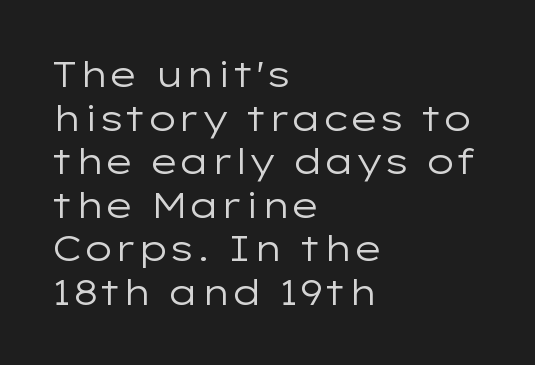
The image shows 36 px regular-weight, wide sans-serif type, upright; set left-aligned, line spacing 1.21x, normal letter spacing, not underlined; low stroke contrast and a medium x-height.
